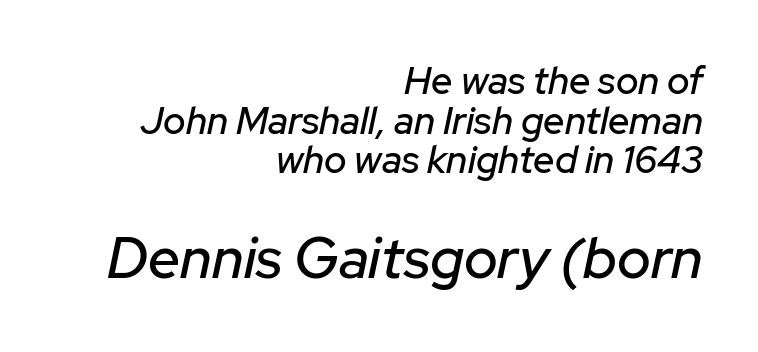
{"italic": "yes", "lean": "right", "slant_degrees": 12, "width": "normal", "stroke_contrast": "low", "x_height": "medium", "monospaced": "no", "underline": "no", "align": "right", "line_spacing": "tight", "line_spacing_ratio": 1.04, "letter_spacing": "normal", "letter_spacing_em": 0.0, "larger_block": "second", "size_ratio": 1.5, "glyph_px": 57}
